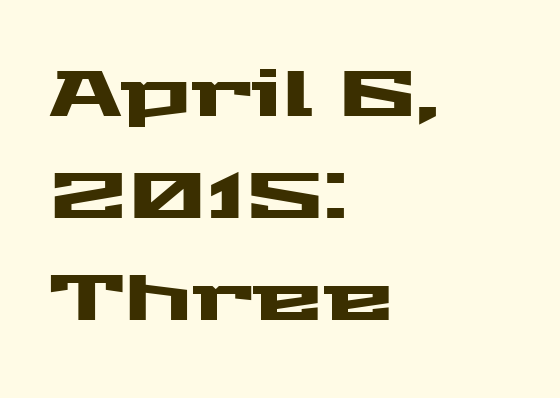
{"serif": "no", "italic": "no", "width": "wide", "stroke_contrast": "medium", "x_height": "medium", "monospaced": "no", "underline": "no", "align": "left", "line_spacing": "normal", "line_spacing_ratio": 1.59, "letter_spacing": "normal", "letter_spacing_em": 0.0, "glyph_px": 64}
